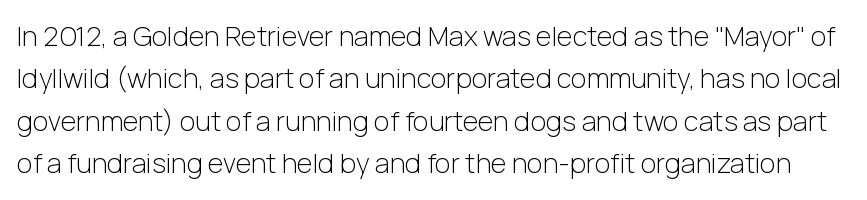
Is there much room between lines? A standard amount, neither cramped nor airy. The letters sit at their default tracking, neither squeezed nor spread. The zone under the glyphs is completely vacant. Stem width sits at or under what a default text font uses. Posture: vertical.
